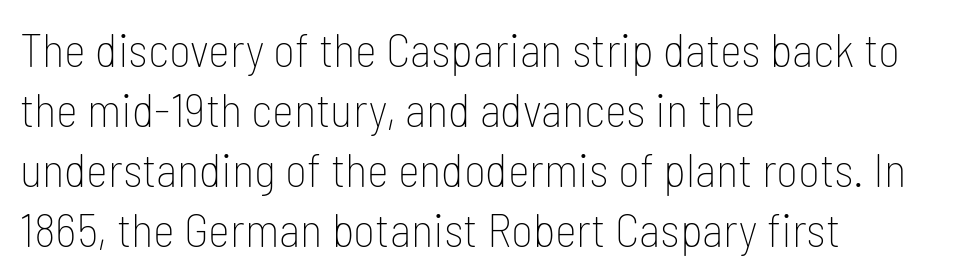
Q: Is the text bold? A: No.
Q: Is the text italic (slanted)? A: No, it is upright.
Q: Is the typeface a serif or a sans-serif typeface? A: Sans-serif.
Q: Is the text underlined? A: No.
Q: How is the paragraph aligned? A: Left-aligned.
Q: Is the spacing between letters normal or unusually wide? A: Normal.
Q: Is the spacing between lines tight, normal or loose? A: Normal.
Q: Width (condensed, normal, or wide)? A: Condensed.
Q: Stroke contrast? A: Low.
Q: x-height? A: Medium.
Q: Monospaced? A: No.
